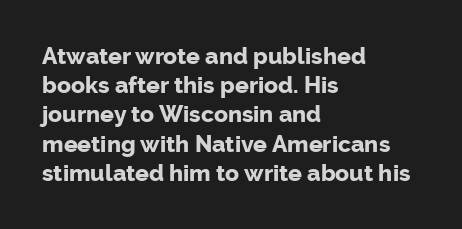
Is the block centered? No — it sits flush against the left margin. Strong, thick strokes mark this as bold type. Plain, unruled lines of type. Nothing unusual about the tracking: characters are spaced as the font intends. When letters stand straight like this, we call the style roman or upright. One glance says typical: line gaps are just what's usual.
